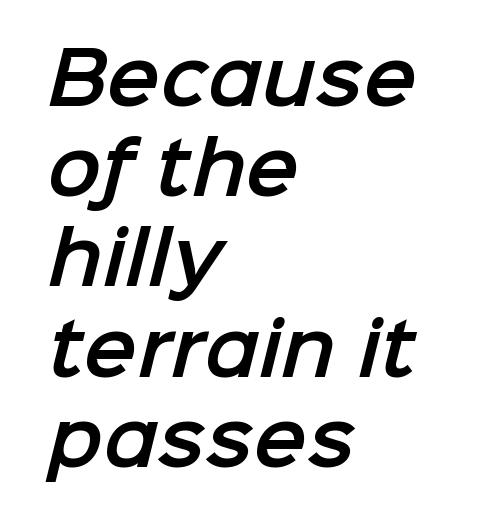
Q: Is the typeface a serif or a sans-serif typeface? A: Sans-serif.
Q: Is the text underlined? A: No.
Q: How is the paragraph aligned? A: Left-aligned.
Q: Is the spacing between letters normal or unusually wide? A: Normal.
Q: Is the spacing between lines tight, normal or loose? A: Normal.
Q: Width (condensed, normal, or wide)? A: Normal.
Q: Stroke contrast? A: Low.
Q: x-height? A: Medium.
Q: Monospaced? A: No.
